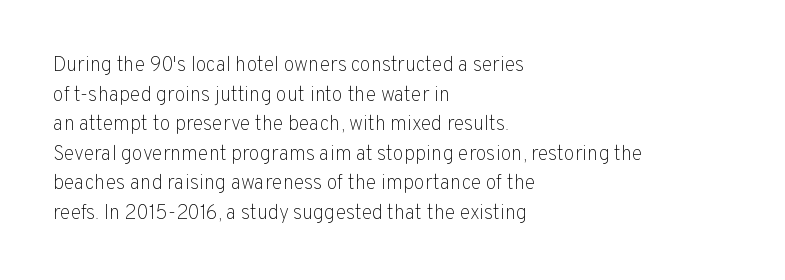
Compared with a typical body face, this is equally light or lighter still. The line texture is even and compact thanks to regular tracking. The space directly below the letters is spotless. Nope, not italic — everything's standing straight.
